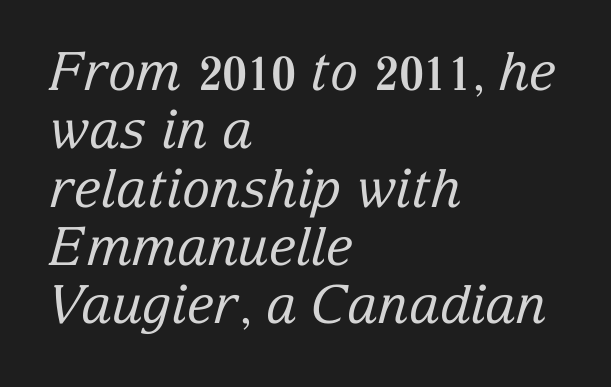
Q: Is the text bold? A: No.
Q: Is the text italic (slanted)? A: Yes, it leans right by about 15 degrees.
Q: Is the typeface a serif or a sans-serif typeface? A: Serif.
Q: Is the text underlined? A: No.
Q: How is the paragraph aligned? A: Left-aligned.
Q: Is the spacing between letters normal or unusually wide? A: Normal.
Q: Is the spacing between lines tight, normal or loose? A: Tight.
Q: Width (condensed, normal, or wide)? A: Normal.
Q: Stroke contrast? A: Low.
Q: x-height? A: Medium.
Q: Monospaced? A: No.
